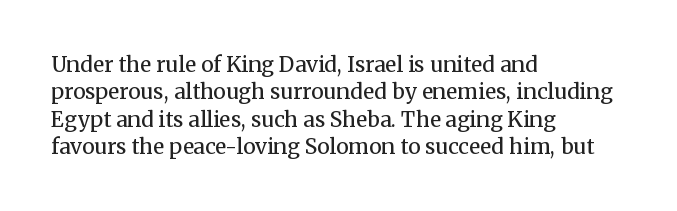
Q: Is the text bold? A: No.
Q: Is the text italic (slanted)? A: No, it is upright.
Q: Is the text underlined? A: No.
Q: How is the paragraph aligned? A: Left-aligned.
Q: Is the spacing between letters normal or unusually wide? A: Normal.
Q: Is the spacing between lines tight, normal or loose? A: Normal.
